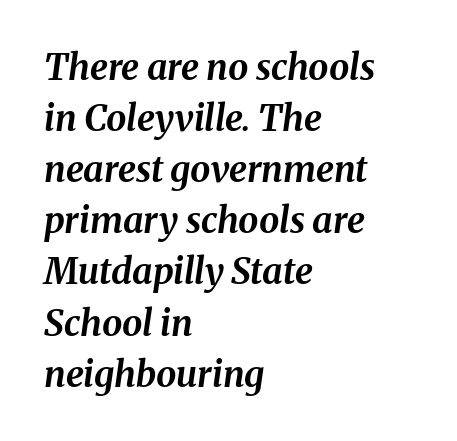
The gaps between neighbouring characters are ordinary and unremarkable. Set as a true bold cut, around the 700 mark. The font's italic variant was chosen for this text. Is this a fixed-width face? No — the glyphs have proportional, varying widths.
